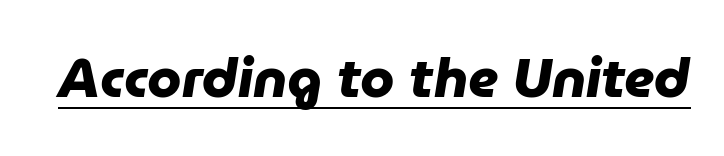
The image shows 55 px heavy sans-serif type; set normal letter spacing, underlined; low stroke contrast and a medium x-height.
